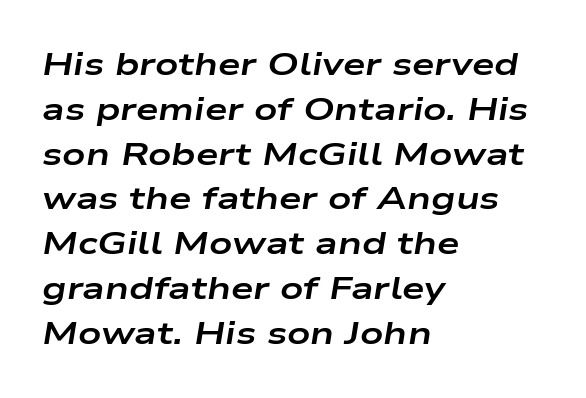
Q: Is the text bold? A: Yes.
Q: Is the text italic (slanted)? A: Yes, it leans right by about 9 degrees.
Q: Is the text underlined? A: No.
Q: How is the paragraph aligned? A: Left-aligned.
Q: Is the spacing between letters normal or unusually wide? A: Normal.
Q: Is the spacing between lines tight, normal or loose? A: Normal.
Q: Width (condensed, normal, or wide)? A: Wide.
Q: Stroke contrast? A: Low.
Q: x-height? A: Medium.
Q: Monospaced? A: No.
